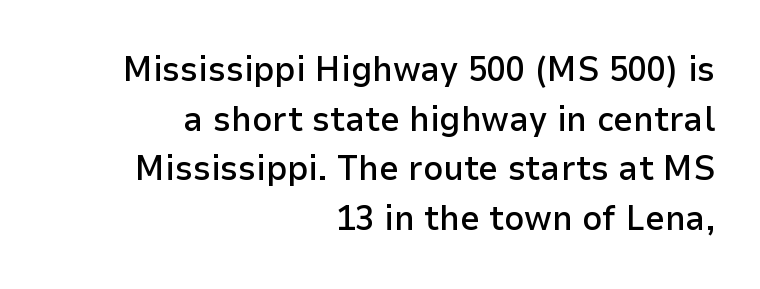
The rendering uses a semibold face; strokes are thickened but not to full bold. If you drew a ruler down the right edge, every line would touch it. Posture: vertical. Nothing sits at the stroke ends, so this counts as sans-serif. Tracking here is standard; glyphs follow each other at the usual distance. The rendering uses natural spacing where letterforms have individual widths.
